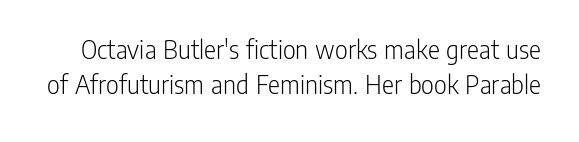
{"serif": "no", "italic": "no", "bold": "no", "weight": "light", "width": "condensed", "stroke_contrast": "low", "x_height": "medium", "monospaced": "no", "underline": "no", "line_spacing": "normal", "line_spacing_ratio": 1.26, "letter_spacing": "normal", "letter_spacing_em": 0.0, "glyph_px": 28}
